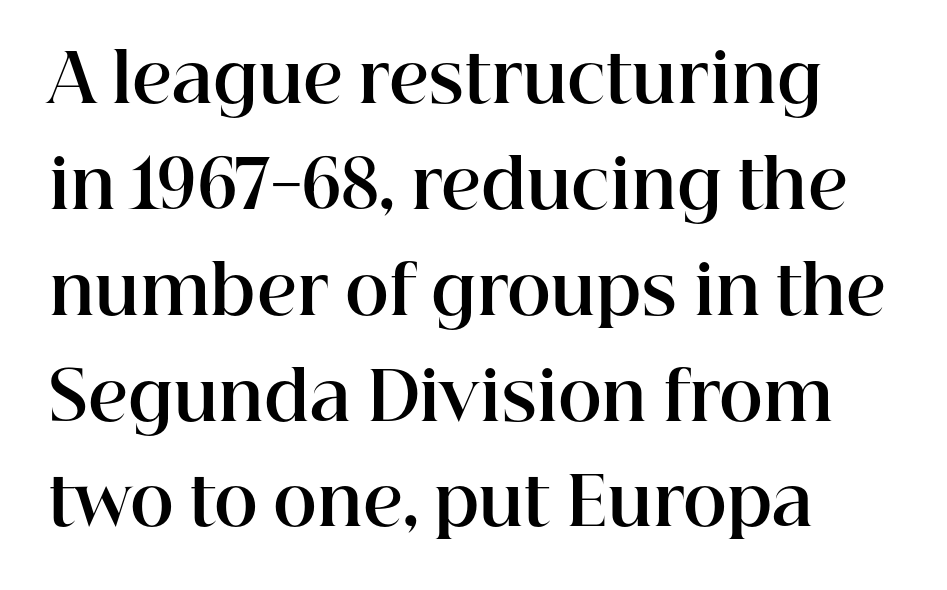
Spacing verdict: proportional, widths tailored to each character. The specimen omits any rule beneath the text block's lines. The rendering uses a moderate line-height, typical for paragraphs. These lines keep a tight, regular rhythm from letter to letter. Compared with an ordinary text face, these strokes are far heavier — a full bold.
